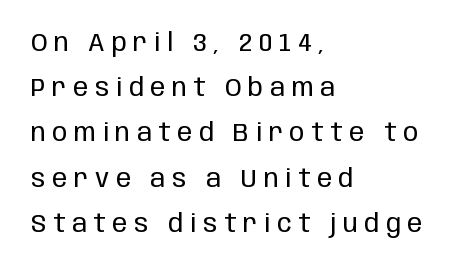
This rendering widens character spacing well past its baseline value. The words here are not underlined. Tall strokes in this sample are plumb rather than angled. Caption: multi-line text, flush left, ragged right. The cut favours lightness, reaching ordinary text weight at its darkest.
